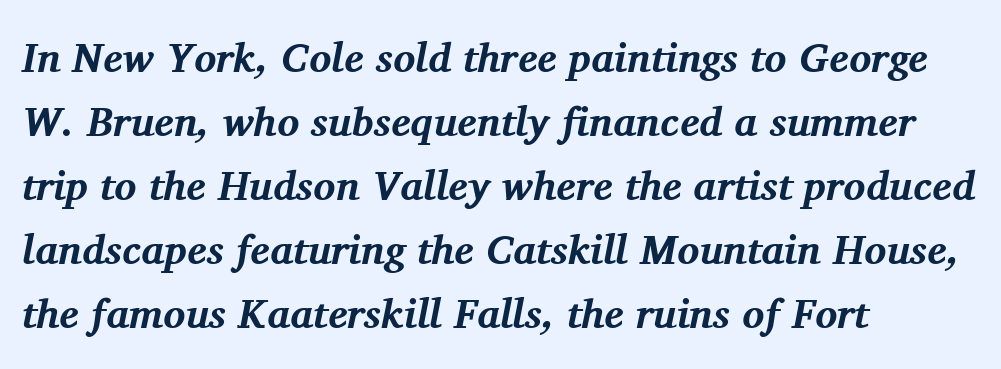
The image shows 41 px bold serif type, italic (leaning right); set left-aligned, normal line spacing (1.56x), normal letter spacing, not underlined; medium stroke contrast and a medium x-height.
